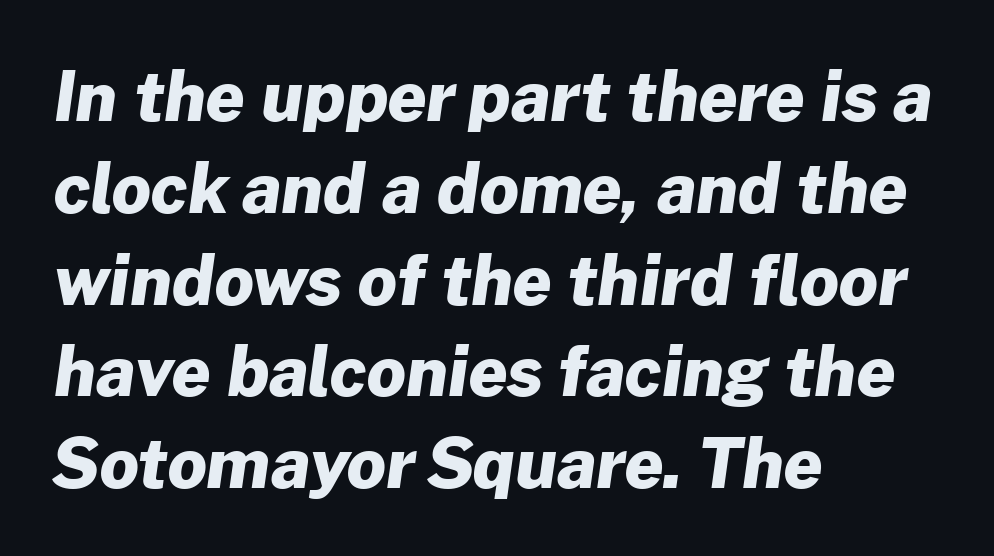
The image shows 68 px heavy sans-serif type; set left-aligned, normal line spacing (1.35x), normal letter spacing, not underlined; low stroke contrast and a medium x-height.
